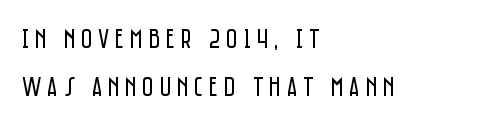
Q: Is the text bold? A: No.
Q: Is the text italic (slanted)? A: No, it is upright.
Q: Is the text underlined? A: No.
Q: How is the paragraph aligned? A: Left-aligned.
Q: Is the spacing between letters normal or unusually wide? A: Unusually wide.
